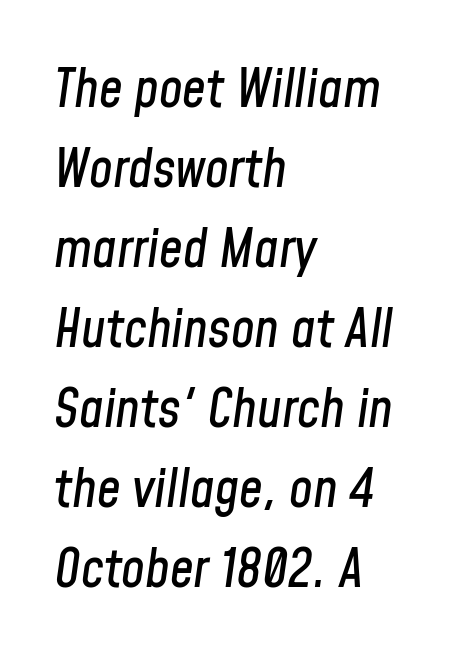
Q: Is the text italic (slanted)? A: Yes, it leans right by about 8 degrees.
Q: Is the text underlined? A: No.
Q: How is the paragraph aligned? A: Left-aligned.
Q: Is the spacing between letters normal or unusually wide? A: Normal.
Q: Is the spacing between lines tight, normal or loose? A: Normal.
Q: Width (condensed, normal, or wide)? A: Condensed.
Q: Stroke contrast? A: Low.
Q: x-height? A: Medium.
Q: Monospaced? A: No.
